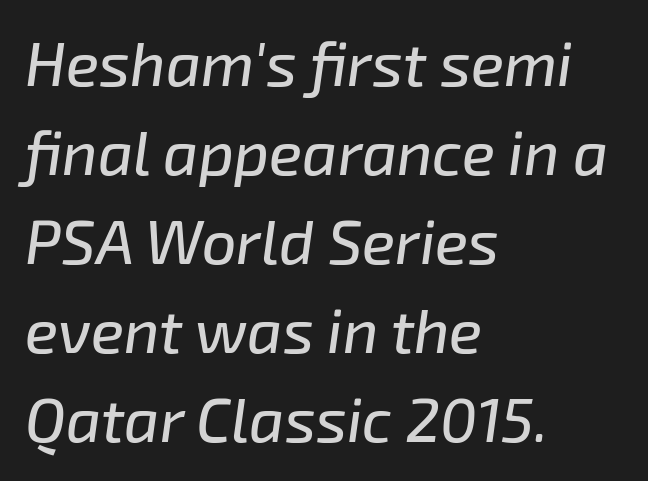
The image shows 61 px text type, italic (leaning right); set left-aligned, normal line spacing (1.46x), normal letter spacing, not underlined; low stroke contrast and a medium x-height.
